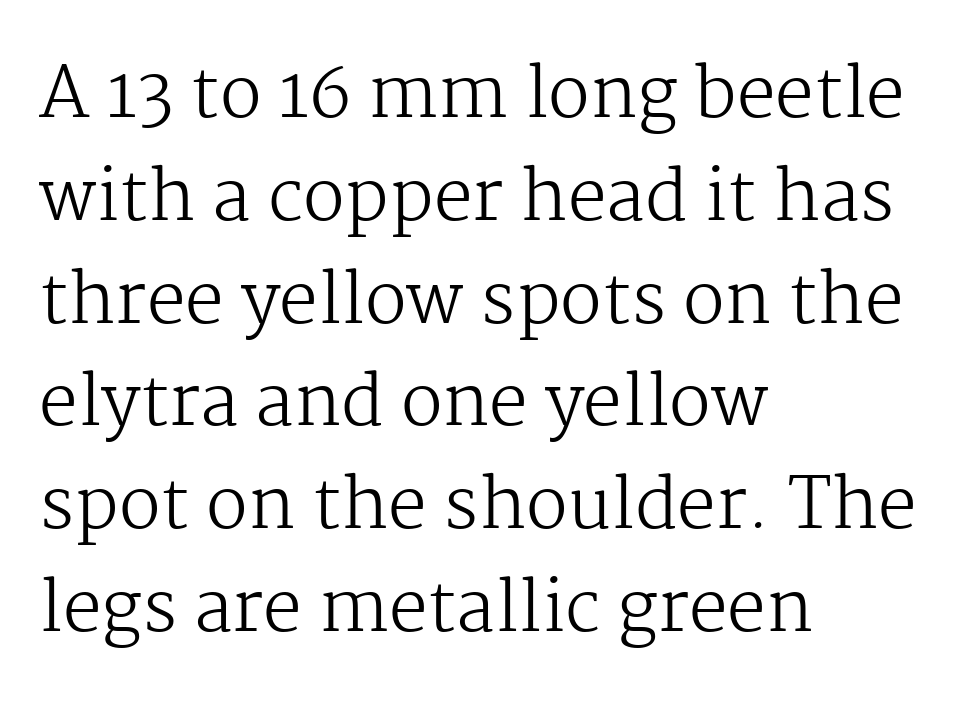
{"serif": "yes", "italic": "no", "bold": "no", "weight": "regular", "width": "normal", "stroke_contrast": "medium", "x_height": "medium", "monospaced": "no", "underline": "no", "align": "left", "line_spacing": "normal", "line_spacing_ratio": 1.49, "letter_spacing": "normal", "letter_spacing_em": 0.0, "glyph_px": 69}
